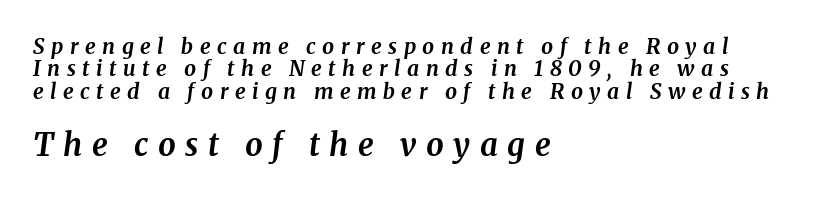
Compared with an ordinary text face, these strokes are far heavier — a full bold. The lines are packed closely together with very little leading. This layout puts the modest block above and the oversized block below. The passage shown is typed in a proportional face where columns would drift. Alignment: flush left. Classification — serif.
